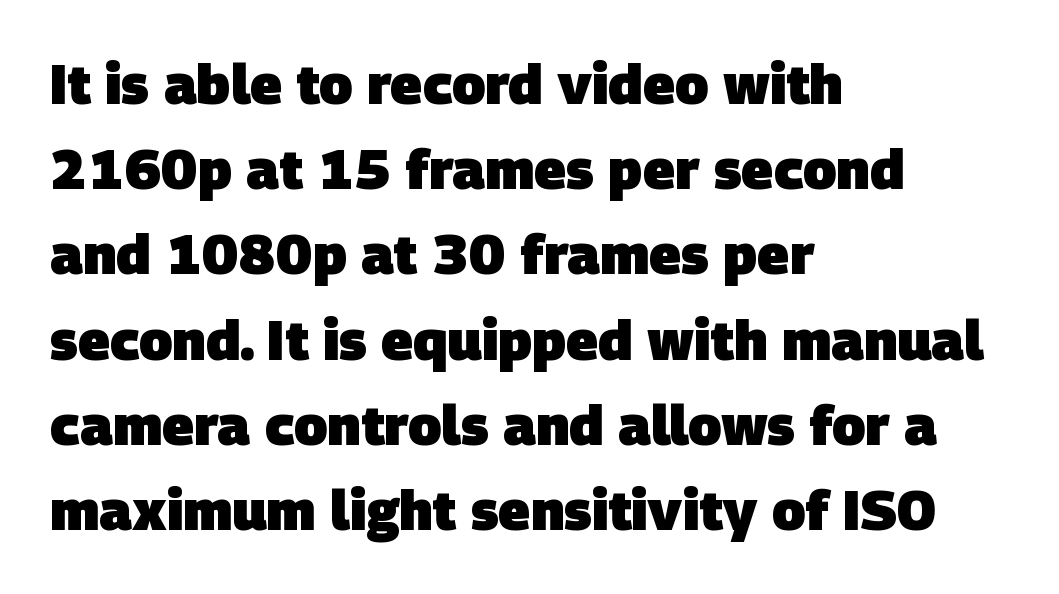
Q: Is the text bold? A: Yes.
Q: Is the typeface a serif or a sans-serif typeface? A: Sans-serif.
Q: Is the text underlined? A: No.
Q: How is the paragraph aligned? A: Left-aligned.
Q: Is the spacing between letters normal or unusually wide? A: Normal.
Q: Is the spacing between lines tight, normal or loose? A: Normal.
Q: Width (condensed, normal, or wide)? A: Normal.
Q: Stroke contrast? A: Low.
Q: x-height? A: Large.
Q: Monospaced? A: No.
